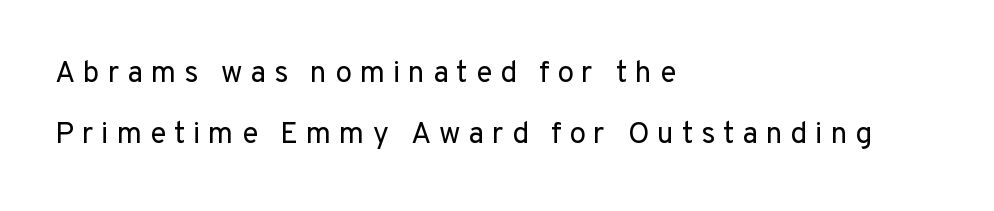
Q: Is the text bold? A: No.
Q: Is the text italic (slanted)? A: No, it is upright.
Q: Is the typeface a serif or a sans-serif typeface? A: Sans-serif.
Q: Is the text underlined? A: No.
Q: How is the paragraph aligned? A: Left-aligned.
Q: Is the spacing between letters normal or unusually wide? A: Unusually wide.
Q: Is the spacing between lines tight, normal or loose? A: Loose.
Q: Width (condensed, normal, or wide)? A: Normal.
Q: Stroke contrast? A: Low.
Q: x-height? A: Medium.
Q: Monospaced? A: No.
